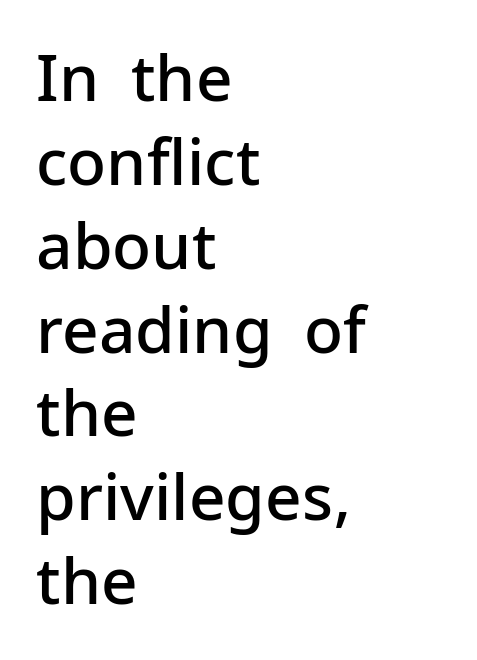
Q: Is the text bold? A: Semi-bold.
Q: Is the text italic (slanted)? A: No, it is upright.
Q: Is the typeface a serif or a sans-serif typeface? A: Sans-serif.
Q: Is the text underlined? A: No.
Q: How is the paragraph aligned? A: Left-aligned.
Q: Is the spacing between letters normal or unusually wide? A: Normal.
Q: Is the spacing between lines tight, normal or loose? A: Normal.
Q: Width (condensed, normal, or wide)? A: Normal.
Q: Stroke contrast? A: Low.
Q: x-height? A: Medium.
Q: Monospaced? A: No.
